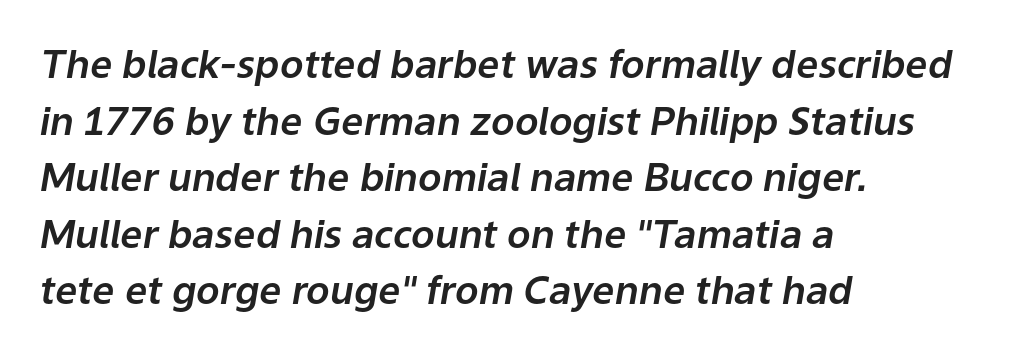
Q: Is the text italic (slanted)? A: Yes, it leans right by about 9 degrees.
Q: Is the text underlined? A: No.
Q: How is the paragraph aligned? A: Left-aligned.
Q: Is the spacing between letters normal or unusually wide? A: Normal.
Q: Is the spacing between lines tight, normal or loose? A: Normal.
Q: Width (condensed, normal, or wide)? A: Normal.
Q: Stroke contrast? A: Low.
Q: x-height? A: Medium.
Q: Monospaced? A: No.
